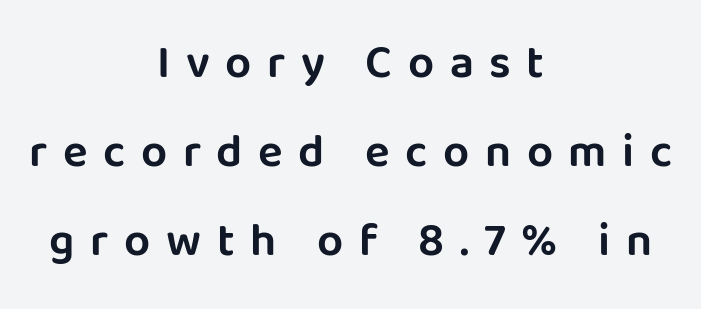
The rendering uses natural spacing where letterforms have individual widths. The typesetter chose a symmetrical, centered arrangement here. Is there any slant? The stems are plumb. The vertical gap from one line to the next is large. Type style note: lacks serifs. There is plenty of visible air inserted between adjacent glyphs.
